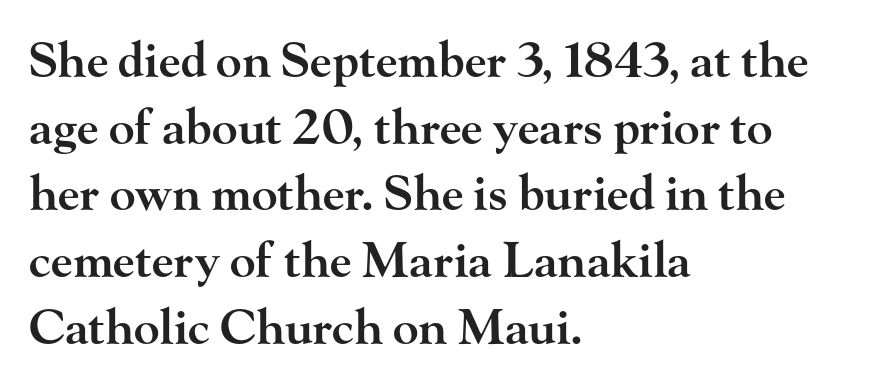
The image shows 48 px semibold, wide serif type, upright; set left-aligned, normal line spacing (1.39x), normal letter spacing, not underlined; high stroke contrast and a small x-height.
